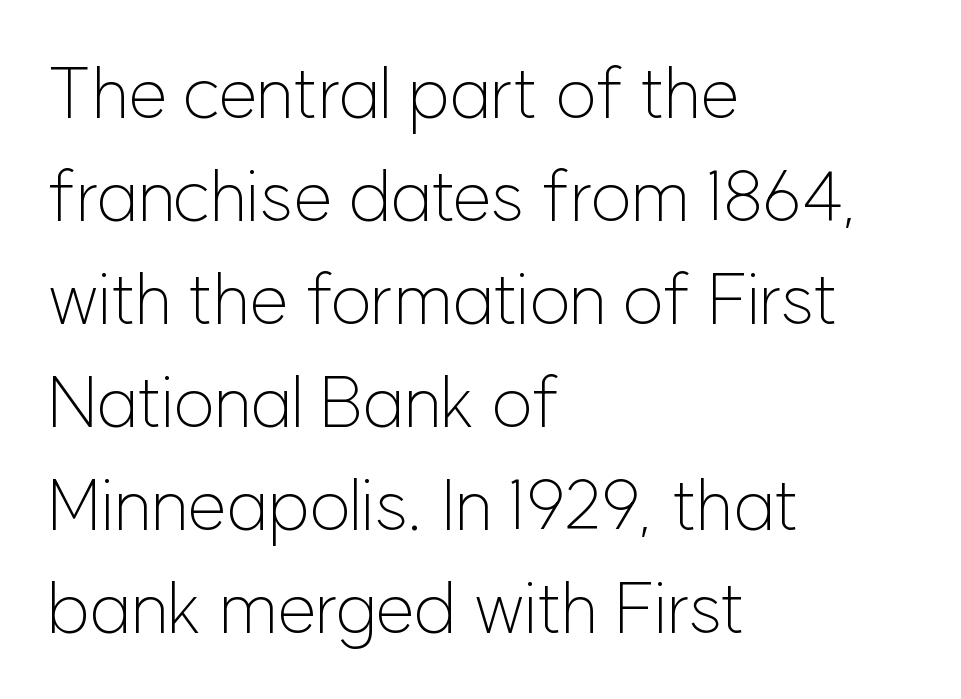
The image shows 71 px light sans-serif type, upright; set left-aligned, normal line spacing (1.45x), normal letter spacing, not underlined; low stroke contrast and a medium x-height.
